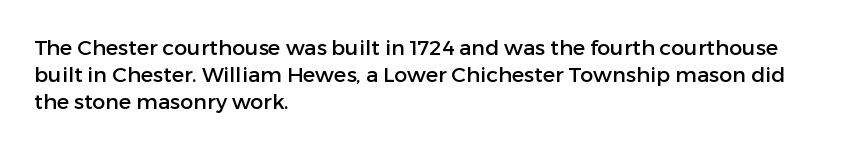
Q: Is the text italic (slanted)? A: No, it is upright.
Q: Is the text underlined? A: No.
Q: How is the paragraph aligned? A: Left-aligned.
Q: Is the spacing between letters normal or unusually wide? A: Normal.
Q: Is the spacing between lines tight, normal or loose? A: Normal.
